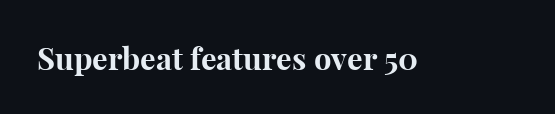
The glyphs in this specimen are seriffed. The string is rendered with underlining switched off. Is the type bold? Yes — the strokes are clearly thick and heavy. Compared with typical body copy, the letter spacing here is the same. This is roman type, the default non-slanted kind. The passage shown is typed in a proportional face where columns would drift.
